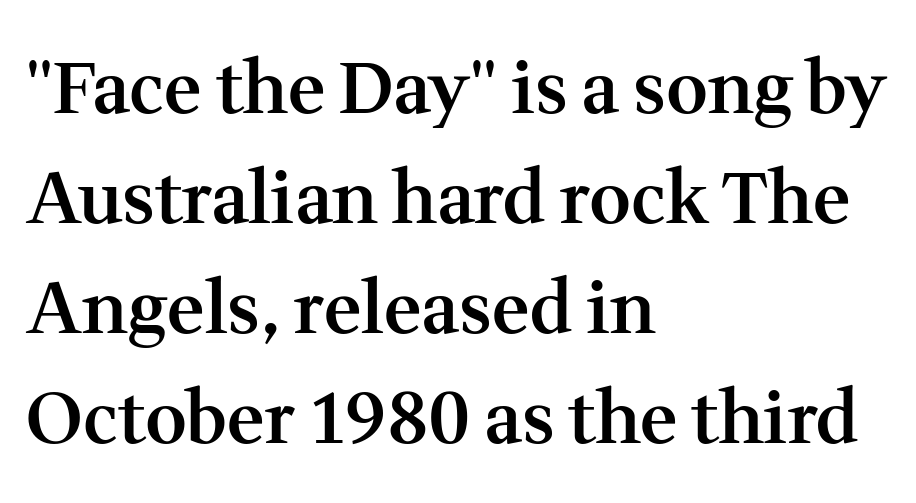
{"serif": "yes", "italic": "no", "bold": "semi", "weight": "semibold", "width": "normal", "stroke_contrast": "medium", "x_height": "medium", "monospaced": "no", "underline": "no", "align": "left", "line_spacing": "normal", "line_spacing_ratio": 1.53, "letter_spacing": "normal", "letter_spacing_em": 0.0, "glyph_px": 72}
